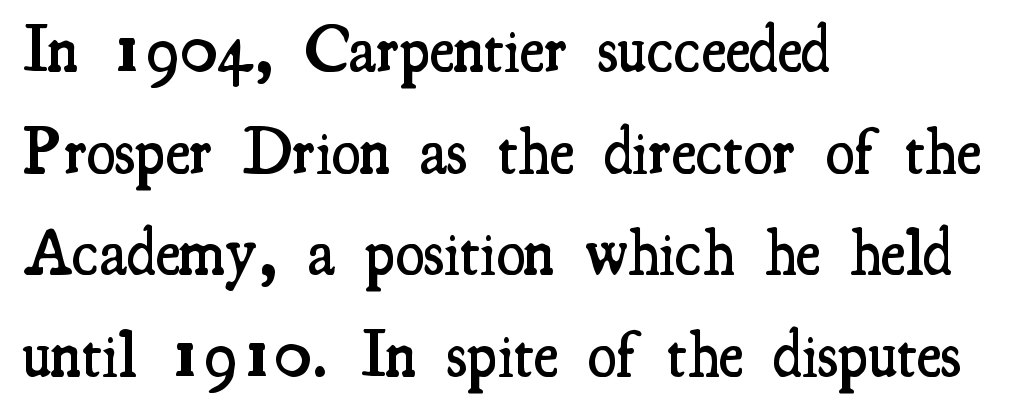
Q: Is the text bold? A: Semi-bold.
Q: Is the text italic (slanted)? A: No, it is upright.
Q: Is the typeface a serif or a sans-serif typeface? A: Serif.
Q: Is the text underlined? A: No.
Q: How is the paragraph aligned? A: Left-aligned.
Q: Is the spacing between letters normal or unusually wide? A: Normal.
Q: Is the spacing between lines tight, normal or loose? A: Normal.
Q: Width (condensed, normal, or wide)? A: Condensed.
Q: Stroke contrast? A: Medium.
Q: x-height? A: Small.
Q: Monospaced? A: No.
